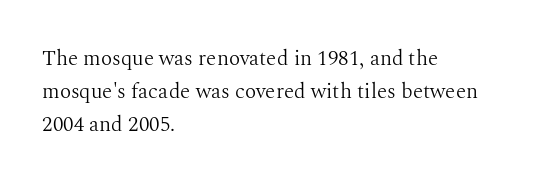
{"italic": "no", "bold": "no", "underline": "no", "align": "left", "line_spacing": "normal", "line_spacing_ratio": 1.56, "letter_spacing": "normal", "letter_spacing_em": 0.0, "glyph_px": 21}
